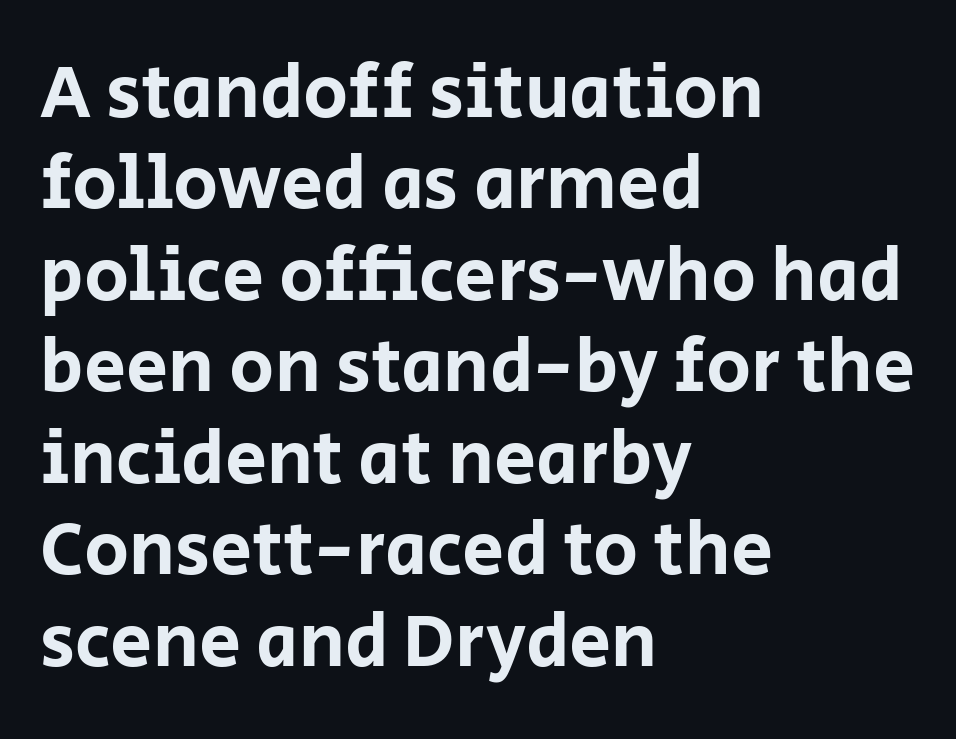
The image shows 75 px sans-serif type, upright; set left-aligned, line spacing 1.22x, normal letter spacing, not underlined; low stroke contrast and a large x-height.
